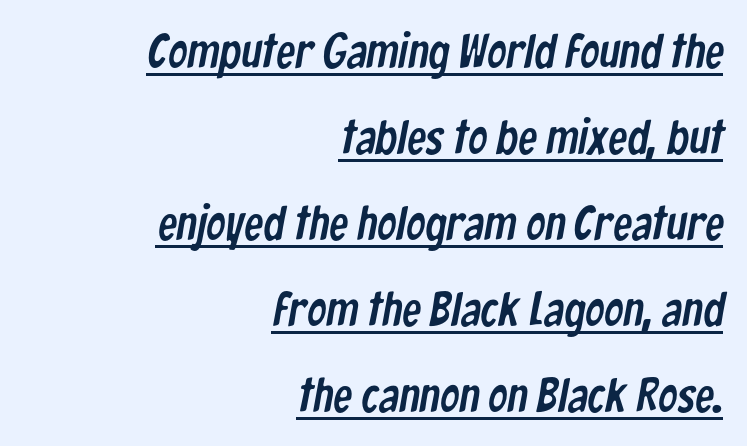
Q: Is the typeface a serif or a sans-serif typeface? A: Sans-serif.
Q: Is the text underlined? A: Yes.
Q: How is the paragraph aligned? A: Right-aligned.
Q: Is the spacing between letters normal or unusually wide? A: Normal.
Q: Width (condensed, normal, or wide)? A: Condensed.
Q: Stroke contrast? A: Low.
Q: x-height? A: Medium.
Q: Monospaced? A: No.
